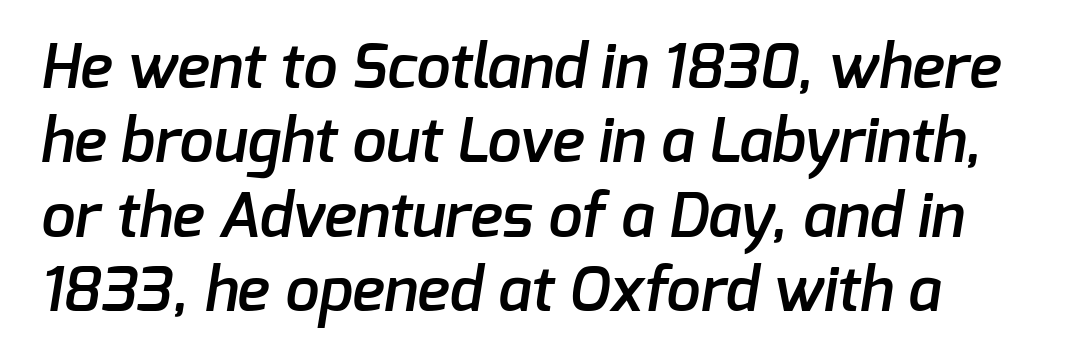
{"serif": "no", "bold": "semi", "weight": "semibold", "width": "normal", "stroke_contrast": "low", "x_height": "medium", "monospaced": "no", "underline": "no", "line_spacing_ratio": 1.22, "letter_spacing": "normal", "letter_spacing_em": 0.0, "glyph_px": 61}
